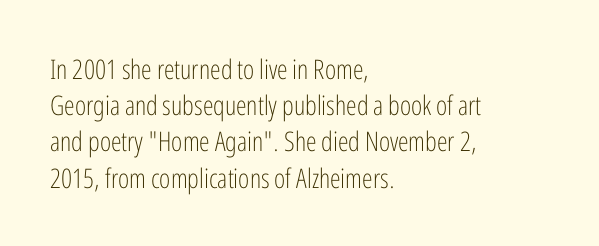
{"italic": "no", "bold": "no", "underline": "no", "align": "left", "line_spacing": "normal", "line_spacing_ratio": 1.34, "letter_spacing": "normal", "letter_spacing_em": 0.0, "glyph_px": 27}
